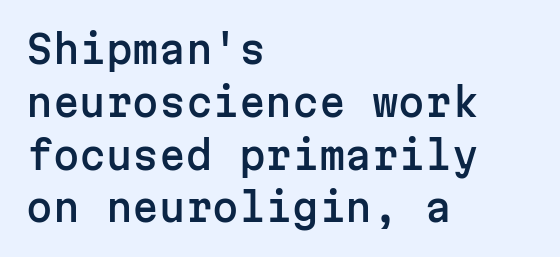
Q: Is the text italic (slanted)? A: No, it is upright.
Q: Is the typeface a serif or a sans-serif typeface? A: Sans-serif.
Q: Is the text underlined? A: No.
Q: How is the paragraph aligned? A: Left-aligned.
Q: Is the spacing between letters normal or unusually wide? A: Normal.
Q: Is the spacing between lines tight, normal or loose? A: Normal.
Q: Width (condensed, normal, or wide)? A: Normal.
Q: Stroke contrast? A: Low.
Q: x-height? A: Medium.
Q: Monospaced? A: Yes.
